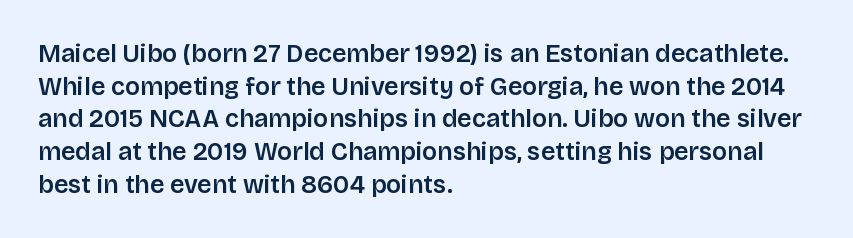
The image shows 25 px text type, upright; set left-aligned, normal line spacing (1.31x), normal letter spacing, not underlined.
